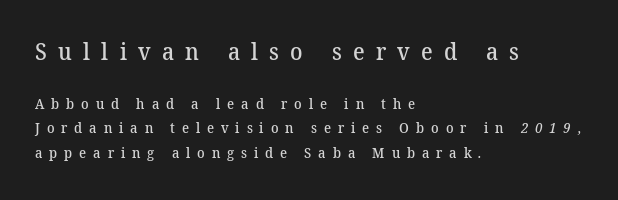
Its strokes are somewhat broadened, the hallmark of semibold type. The letterforms stand isolated, each surrounded by extra space. Decoration check: the copy has no underline. This layout puts the oversized block above and the modest block below. Is the block centered? No — it sits flush against the left margin.
